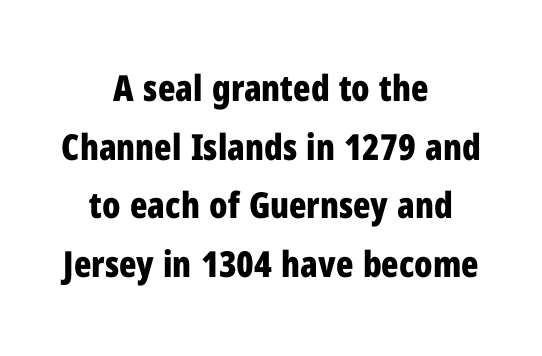
{"serif": "no", "italic": "no", "bold": "yes", "weight": "bold", "width": "condensed", "stroke_contrast": "low", "x_height": "medium", "monospaced": "no", "underline": "no", "align": "center", "line_spacing": "normal", "line_spacing_ratio": 1.63, "letter_spacing": "normal", "letter_spacing_em": 0.0, "glyph_px": 36}
